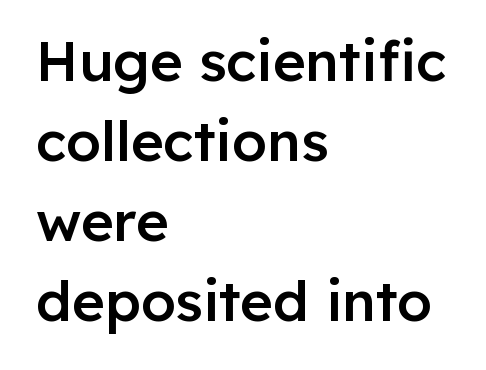
The image shows 56 px semibold sans-serif type, upright; set left-aligned, normal line spacing (1.43x), normal letter spacing, not underlined; low stroke contrast and a medium x-height.
